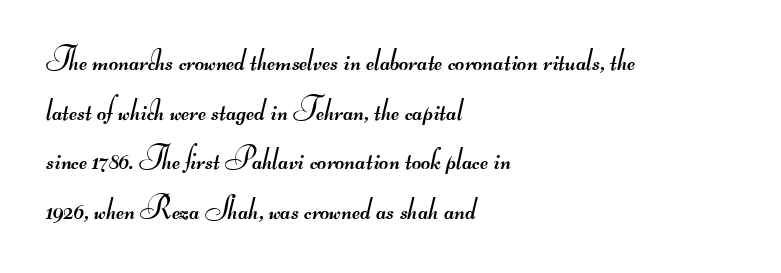
{"serif": "no", "bold": "no", "weight": "regular", "width": "wide", "stroke_contrast": "medium", "monospaced": "no", "underline": "no", "align": "left", "line_spacing": "normal", "line_spacing_ratio": 1.55, "letter_spacing": "normal", "letter_spacing_em": 0.0, "glyph_px": 32}
